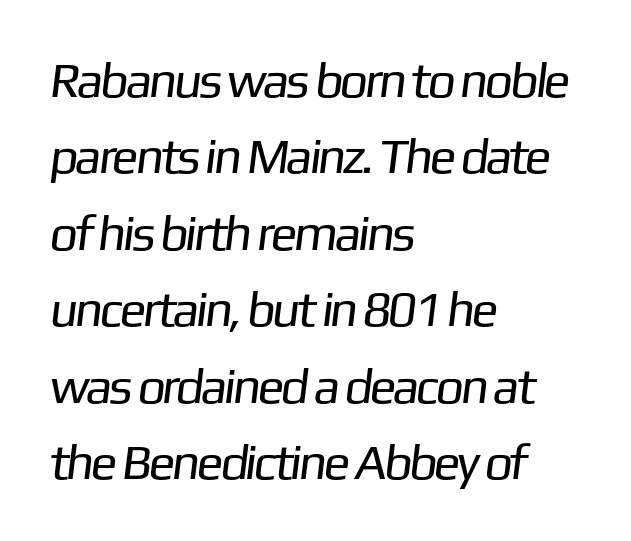
A quiet, ordinary-to-light weight characterises the typeface. Line spacing here is normal. A typesetter would call this proportional, since set widths differ per character. Each line starts at the same left margin while the right side varies. The line texture is even and compact thanks to regular tracking. What kind of face is this? One without serifs — a sans.
